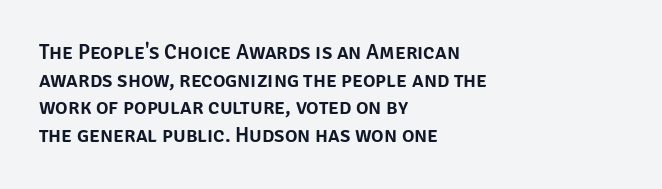
{"italic": "no", "underline": "no", "align": "left", "line_spacing": "normal", "line_spacing_ratio": 1.32, "letter_spacing": "normal", "letter_spacing_em": 0.0, "glyph_px": 21}
